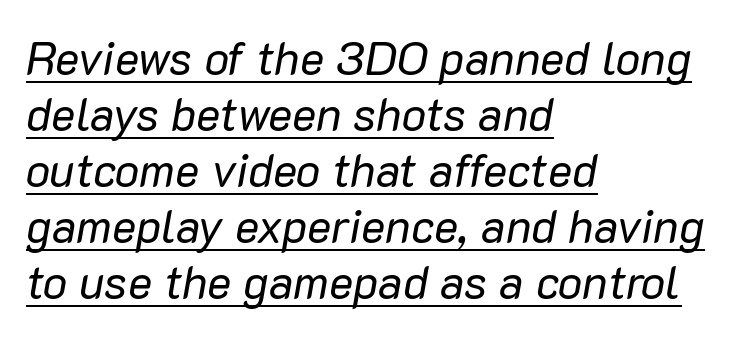
In terms of letterspacing, this is plain default setting. Note the varied advance widths — an 'i' is clearly narrower than an 'm'. This is underlined copy, the kind a proofreader might mark for attention. Does the copy run flush right? No — it runs flush left.
